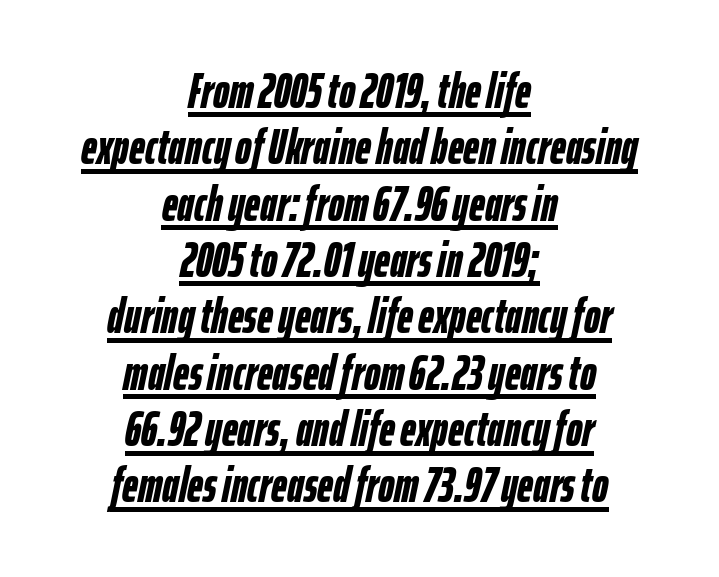
Varying glyph widths throughout — classic text-font behaviour. The passage shown stacks its lines with hardly any gap. Each line is balanced around a shared central axis. You'd pick this weight for a headline — it's a proper bold. Every character sits at an angle, as italics do. Glance below the letters and you will spot a drawn line.
